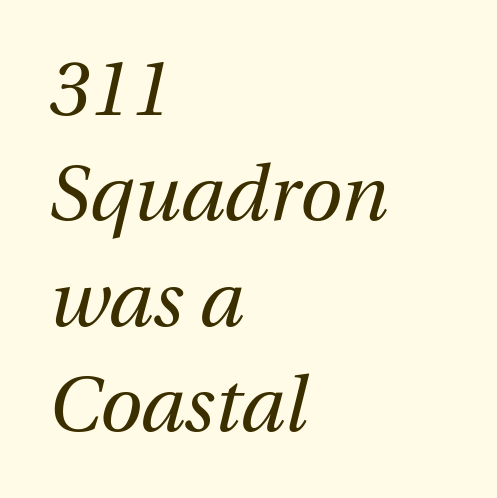
The image shows 77 px regular-weight type, italic (leaning right); set left-aligned, normal line spacing (1.37x), normal letter spacing, not underlined; medium stroke contrast and a medium x-height.
